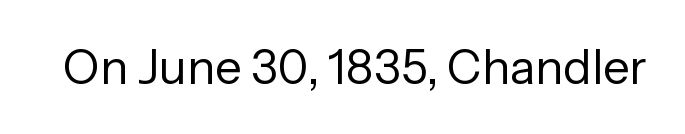
Q: Is the text bold? A: No.
Q: Is the text italic (slanted)? A: No, it is upright.
Q: Is the typeface a serif or a sans-serif typeface? A: Sans-serif.
Q: Is the text underlined? A: No.
Q: Is the spacing between letters normal or unusually wide? A: Normal.
Q: Width (condensed, normal, or wide)? A: Normal.
Q: Stroke contrast? A: Low.
Q: x-height? A: Medium.
Q: Monospaced? A: No.
